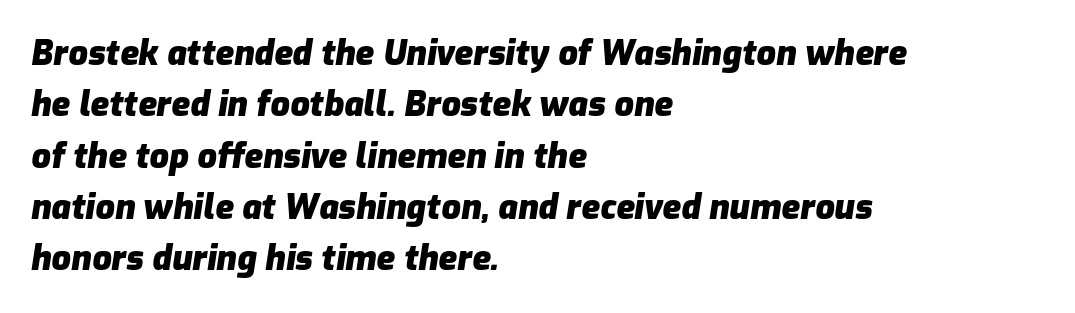
{"italic": "yes", "lean": "right", "slant_degrees": 9, "bold": "yes", "weight": "heavy", "width": "normal", "stroke_contrast": "low", "x_height": "medium", "monospaced": "no", "underline": "no", "align": "left", "line_spacing": "normal", "line_spacing_ratio": 1.51, "letter_spacing": "normal", "letter_spacing_em": 0.0, "glyph_px": 34}
